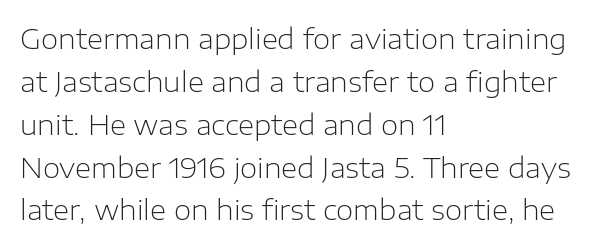
All the whitespace from short lines collects on the right. Here the designer chose a conventional face with non-uniform glyph widths. To sum up the face: it is a sans, with no serifs. The zone under the glyphs is completely vacant.
